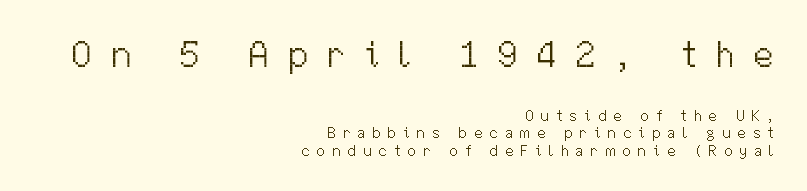
Is the letter spacing exaggerated? Yes — the characters are pushed far apart. Each row of text sits above clean, open space. Character size in the leading block exceeds that of the trailing block. Compared with a flush-left layout, this one pins lines to the opposite, right side. No italicization has been applied; the sample stays upright. In terms of letterform style, serifs are entirely absent.
